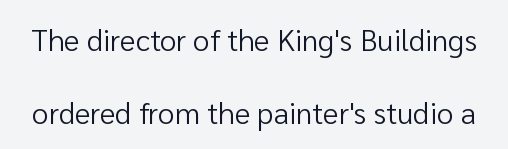
Q: Is the text bold? A: No.
Q: Is the text italic (slanted)? A: No, it is upright.
Q: Is the typeface a serif or a sans-serif typeface? A: Sans-serif.
Q: Is the text underlined? A: No.
Q: Is the spacing between letters normal or unusually wide? A: Normal.
Q: Is the spacing between lines tight, normal or loose? A: Loose.
Q: Width (condensed, normal, or wide)? A: Normal.
Q: Stroke contrast? A: Low.
Q: x-height? A: Medium.
Q: Monospaced? A: No.
